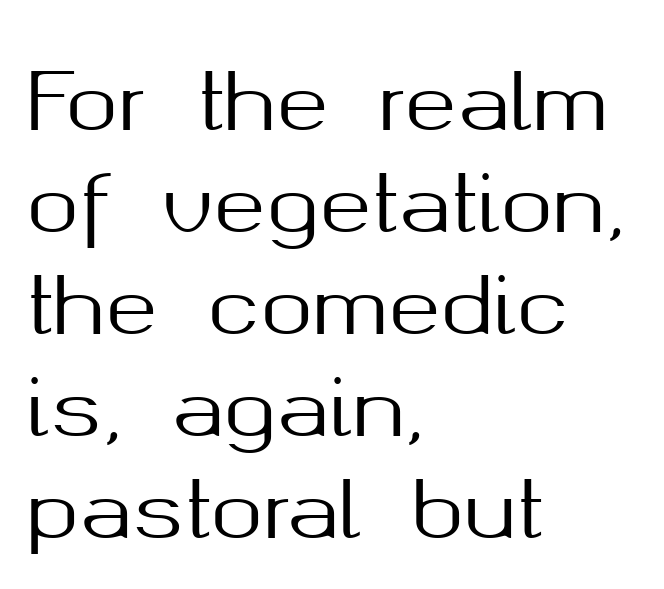
{"serif": "no", "italic": "no", "width": "normal", "stroke_contrast": "medium", "x_height": "medium", "monospaced": "no", "underline": "no", "align": "left", "line_spacing": "normal", "line_spacing_ratio": 1.29, "letter_spacing": "normal", "letter_spacing_em": 0.0, "glyph_px": 79}
